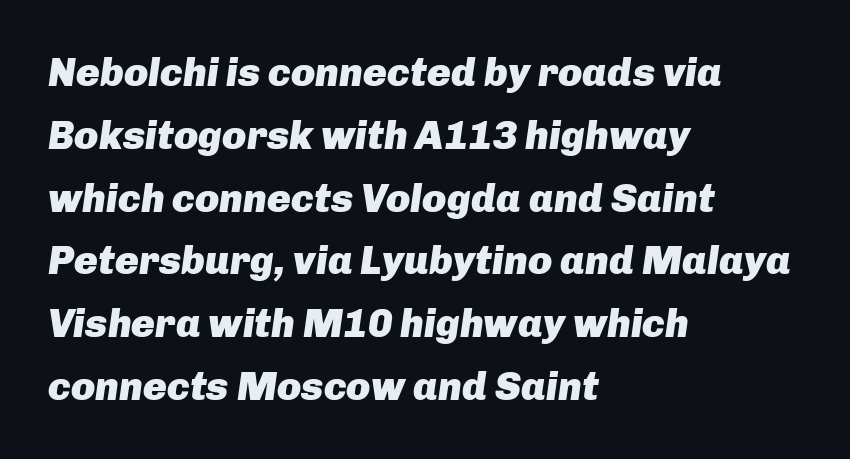
{"italic": "yes", "lean": "right", "slant_degrees": 8, "bold": "yes", "weight": "heavy", "width": "normal", "stroke_contrast": "low", "x_height": "medium", "monospaced": "no", "underline": "no", "align": "left", "line_spacing": "normal", "line_spacing_ratio": 1.57, "letter_spacing": "normal", "letter_spacing_em": 0.0, "glyph_px": 40}
